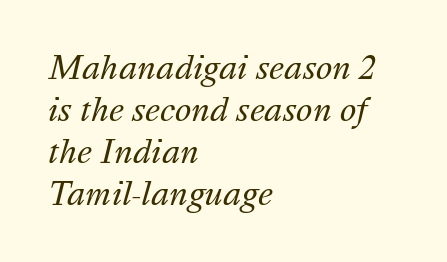
The image shows 31 px regular-weight type, italic (leaning right); set left-aligned, normal line spacing (1.35x), normal letter spacing, not underlined; medium stroke contrast and a medium x-height.
